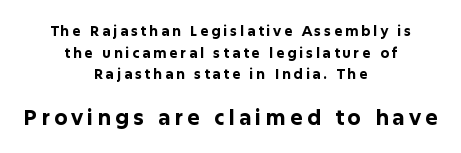
Q: Is the text bold? A: Yes.
Q: Is the text italic (slanted)? A: No, it is upright.
Q: Is the text underlined? A: No.
Q: How is the paragraph aligned? A: Centered.
Q: Is the spacing between lines tight, normal or loose? A: Normal.
Q: Which block of text is set in a larger size, the first (top) or the second (bottom)? A: The second (bottom) one.
